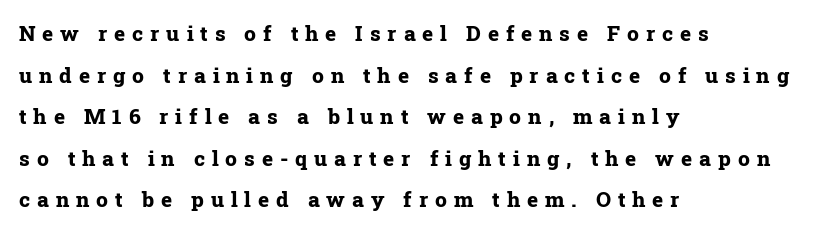
{"italic": "no", "bold": "yes", "underline": "no", "align": "left", "line_spacing": "loose", "line_spacing_ratio": 1.98, "letter_spacing": "wide", "letter_spacing_em": 0.33, "glyph_px": 21}
